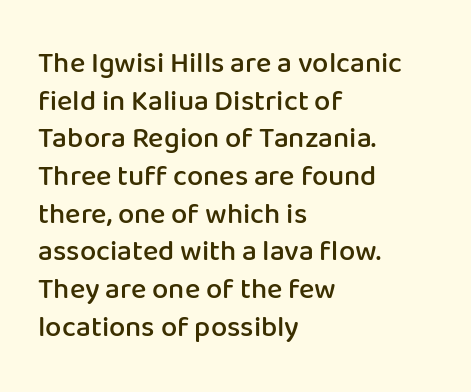
Notice how the passage keeps a crisp vertical edge on the left only. Stroke terminals: plain, sans-serif. Ordinary non-slanted type is in use. Default kerning and tracking; the words read as compact shapes. What's the leading like? Ordinary, nothing unusual. Note the varied advance widths — an 'i' is clearly narrower than an 'm'.
